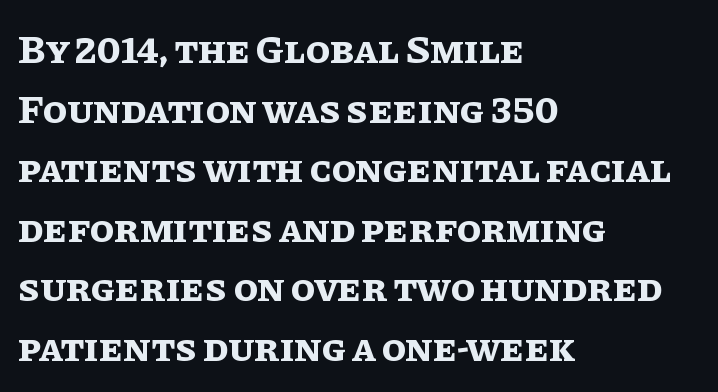
The image shows 40 px bold type, upright; set left-aligned, normal line spacing (1.49x), normal letter spacing, not underlined; low stroke contrast and a large x-height.
